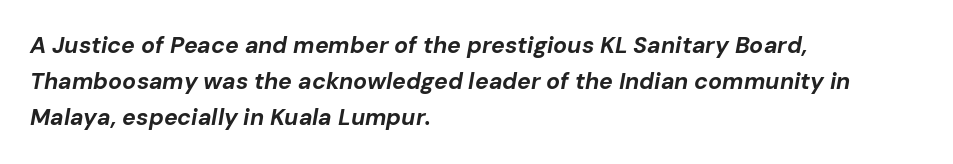
{"italic": "yes", "lean": "right", "slant_degrees": 10, "bold": "yes", "underline": "no", "align": "left", "line_spacing": "normal", "line_spacing_ratio": 1.57, "letter_spacing": "normal", "letter_spacing_em": 0.0, "glyph_px": 23}
